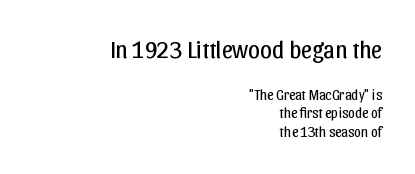
The image shows 24 px text type, upright; set right-aligned, normal line spacing (1.35x), normal letter spacing, not underlined; the first (top) block is 1.71x larger.
